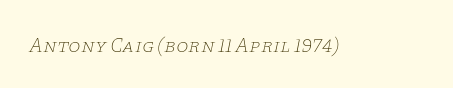
The image shows 20 px text type, italic (leaning right); set normal letter spacing, not underlined.
